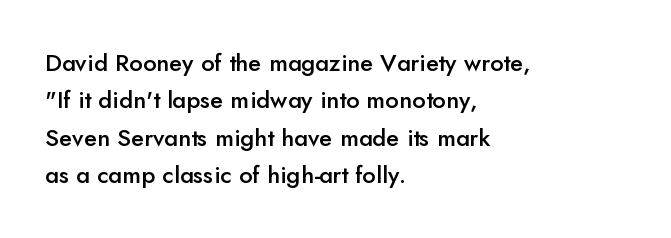
Summary of vertical rhythm: regular, with standard interline spacing. Do the letters lean? They stand straight. The passage is arranged the way most books set body copy — flush left. Bare-footed words on every line. The gaps between neighbouring characters are ordinary and unremarkable.
